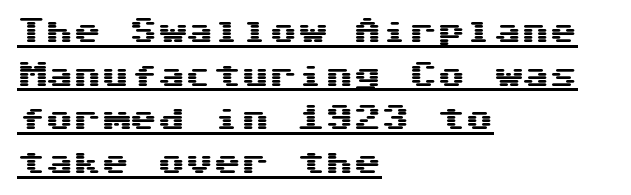
Q: Is the text italic (slanted)? A: No, it is upright.
Q: Is the typeface a serif or a sans-serif typeface? A: Sans-serif.
Q: Is the text underlined? A: Yes.
Q: How is the paragraph aligned? A: Left-aligned.
Q: Is the spacing between letters normal or unusually wide? A: Normal.
Q: Is the spacing between lines tight, normal or loose? A: Normal.
Q: Width (condensed, normal, or wide)? A: Wide.
Q: Stroke contrast? A: Medium.
Q: x-height? A: Medium.
